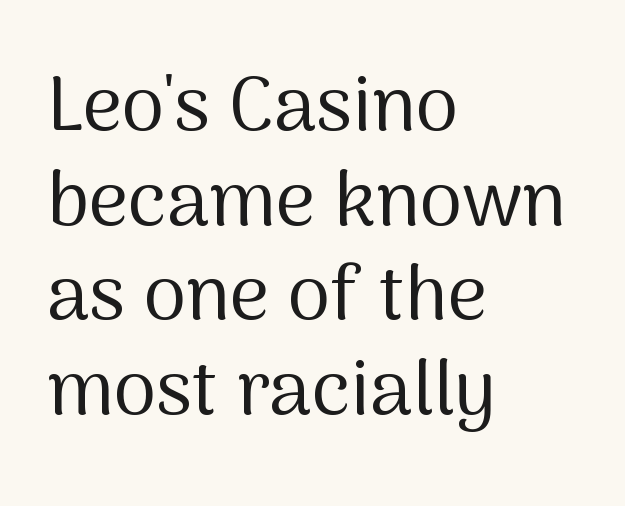
The image shows 77 px regular-weight sans-serif type, upright; set left-aligned, line spacing 1.23x, normal letter spacing, not underlined; medium stroke contrast and a medium x-height.
